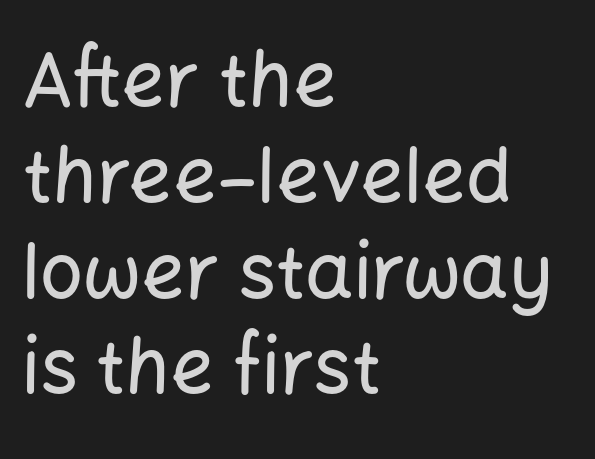
{"serif": "no", "italic": "no", "width": "normal", "stroke_contrast": "low", "x_height": "medium", "monospaced": "no", "underline": "no", "align": "left", "line_spacing": "normal", "line_spacing_ratio": 1.26, "letter_spacing": "normal", "letter_spacing_em": 0.0, "glyph_px": 76}
